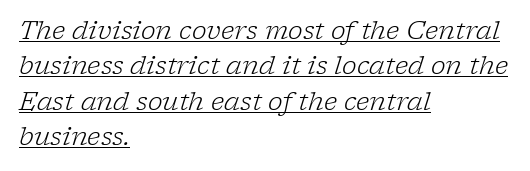
The image shows 25 px text type, italic (leaning right); set left-aligned, normal line spacing (1.42x), normal letter spacing, underlined.
